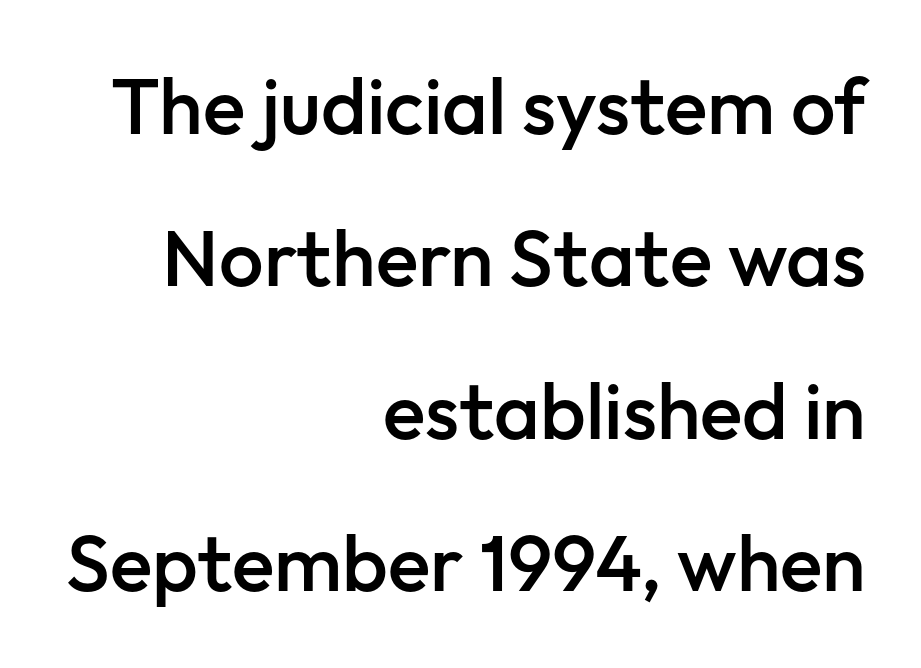
The image shows 79 px semibold sans-serif type, upright; set right-aligned, loose line spacing (1.93x), normal letter spacing, not underlined; low stroke contrast and a medium x-height.
